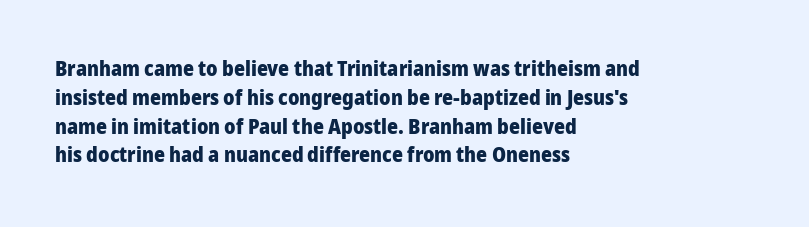
{"italic": "no", "bold": "yes", "underline": "no", "align": "left", "line_spacing": "normal", "line_spacing_ratio": 1.37, "letter_spacing": "normal", "letter_spacing_em": 0.0, "glyph_px": 21}
